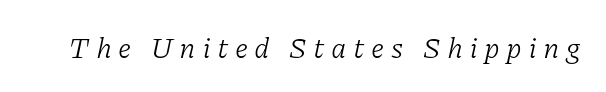
These glyphs show unthickened strokes, regular width or finer. Varying glyph widths throughout — classic text-font behaviour. Emphasis-style slanted type is in use. How are the letters spaced? Widely, with obvious added tracking.
